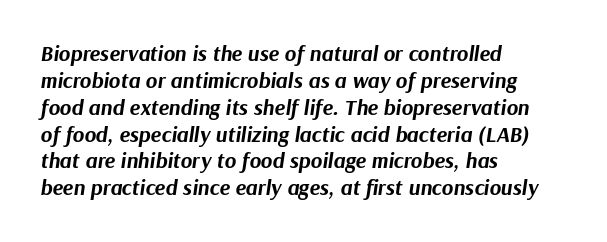
Horizontally, the lines are justified to the leading edge only. The strokes are fattened all the way to bold. Words appear dense and cohesive because spacing is normal. Each row of text sits above clean, open space. Rendered with sloped, italic letterforms.
